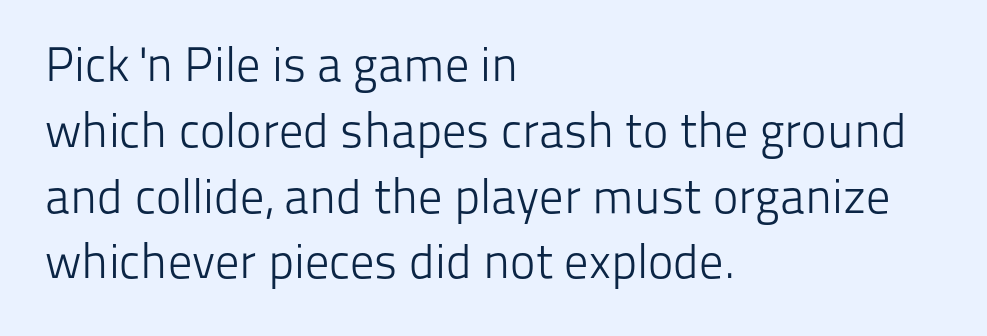
The image shows 48 px light sans-serif type, upright; set left-aligned, normal line spacing (1.37x), normal letter spacing, not underlined; low stroke contrast and a medium x-height.
